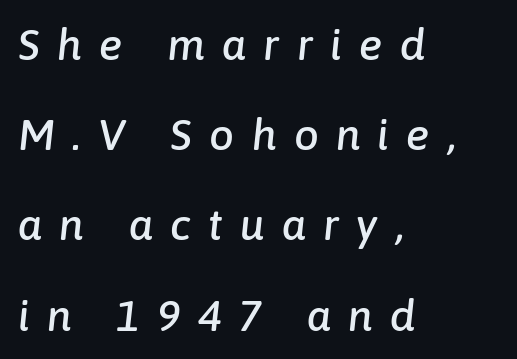
The image shows 44 px text type, italic (leaning right); set left-aligned, loose line spacing (2.05x), unusually wide letter spacing (+0.39 em), not underlined; low stroke contrast and a medium x-height.
